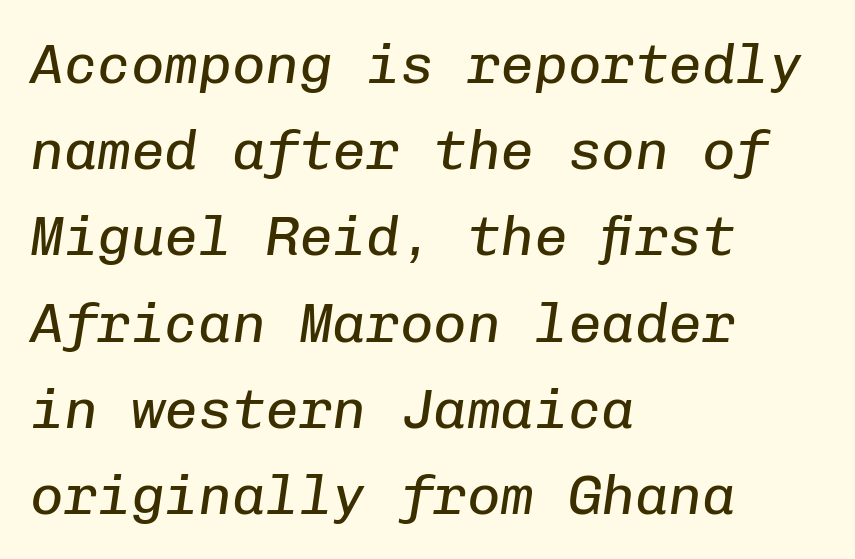
Where is the straight margin? On the left. Notice how descenders clear the ascenders below comfortably — that's standard leading. Stem width sits at or under what a default text font uses. The letters are slanted; this is an italic face. The passage shown is typed in a monospace face where columns stay perfectly aligned. In terms of letterspacing, this is plain default setting.
